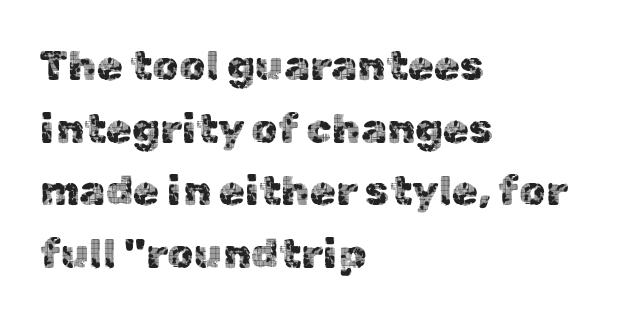
{"serif": "no", "italic": "no", "width": "normal", "x_height": "medium", "monospaced": "no", "underline": "no", "align": "left", "line_spacing": "normal", "line_spacing_ratio": 1.49, "letter_spacing": "normal", "letter_spacing_em": 0.0, "glyph_px": 42}
